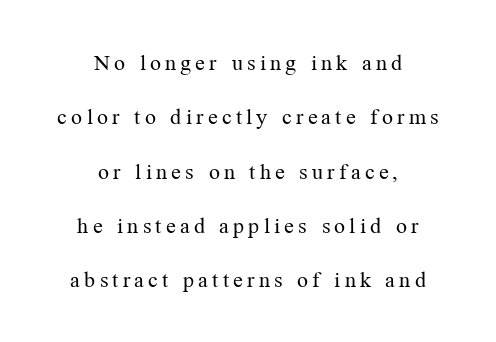
Q: Is the text bold? A: No.
Q: Is the text italic (slanted)? A: No, it is upright.
Q: Is the text underlined? A: No.
Q: How is the paragraph aligned? A: Centered.
Q: Is the spacing between lines tight, normal or loose? A: Loose.
